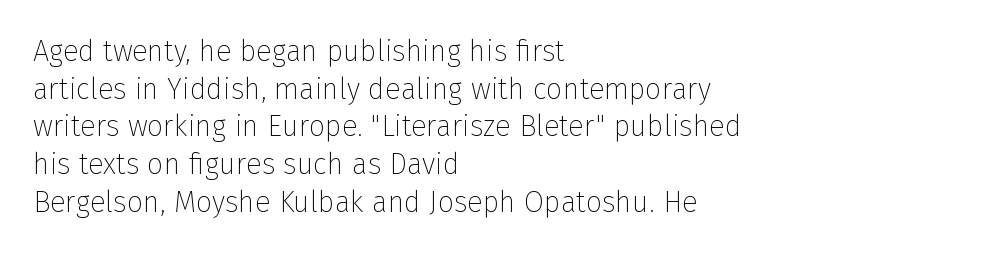
{"serif": "no", "italic": "no", "bold": "no", "weight": "thin", "width": "normal", "stroke_contrast": "low", "x_height": "medium", "monospaced": "no", "underline": "no", "align": "left", "line_spacing": "normal", "line_spacing_ratio": 1.3, "letter_spacing": "normal", "letter_spacing_em": 0.0, "glyph_px": 29}
